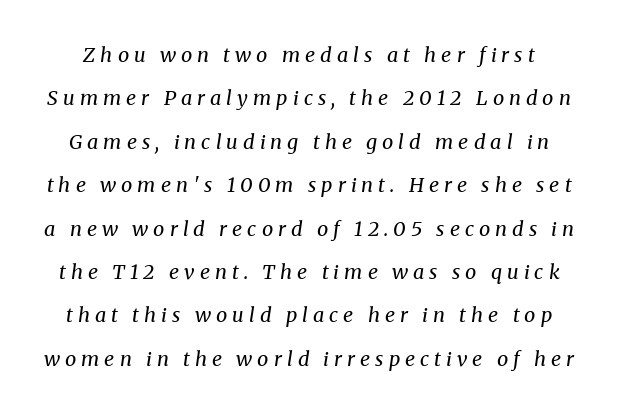
Characters are canted at an angle relative to the baseline's perpendicular. Quick note: underline off. The weight tops out at a normal text grade. The line texture is sparse and dotted thanks to wide tracking.
